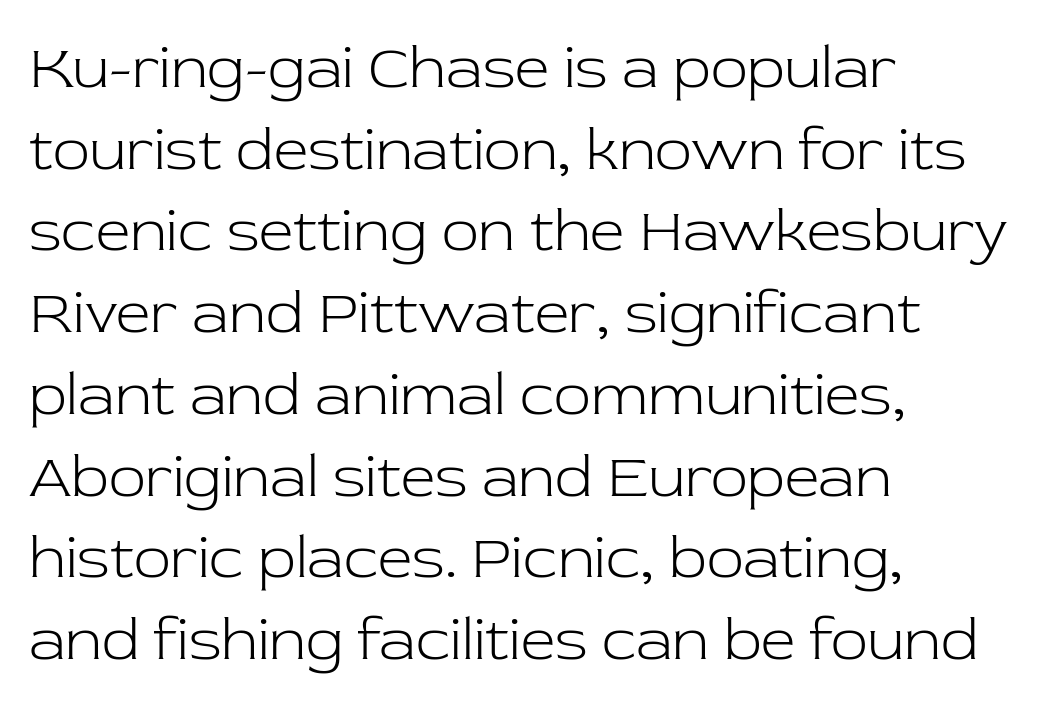
The image shows 61 px light serif type, upright; set left-aligned, normal line spacing (1.34x), normal letter spacing, not underlined; low stroke contrast and a medium x-height.
